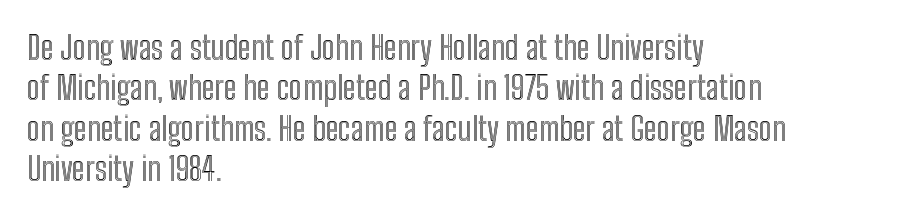
Q: Is the text italic (slanted)? A: No, it is upright.
Q: Is the text underlined? A: No.
Q: How is the paragraph aligned? A: Left-aligned.
Q: Is the spacing between letters normal or unusually wide? A: Normal.
Q: Width (condensed, normal, or wide)? A: Condensed.
Q: x-height? A: Medium.
Q: Monospaced? A: No.
